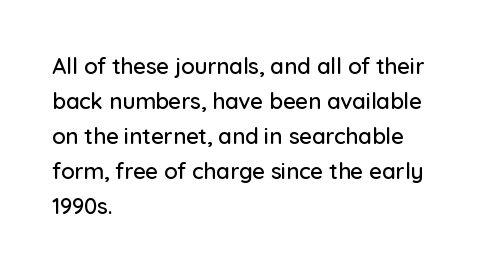
The vertical gap from one line to the next is medium. In terms of posture, this sample is upright. The ragged edge is on the right, which tells us the setting is flush left. Look at the tracking — it's just the regular setting, nothing added. Only glyphs here, with clear space below each row.
